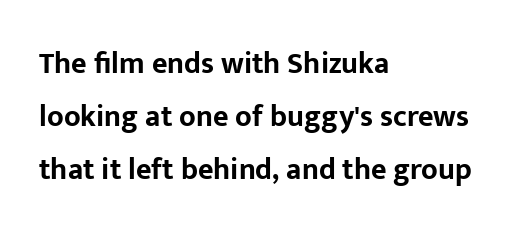
The gap between lines stays unmarked. The type is set solid horizontally, with unmodified tracking. Every stem runs plumb, perpendicular to the baseline. The text block is weighted toward the left margin, trailing off unevenly rightward. Heavy, bold letterforms.
